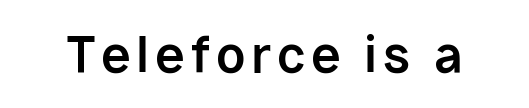
Letterform terminals end flat and unadorned throughout the passage. The passage shown is typed in a proportional face where columns would drift. This is the regular roman posture of the typeface. The strokes are fattened all the way to bold. Any mark beneath the type? The region is blank.
